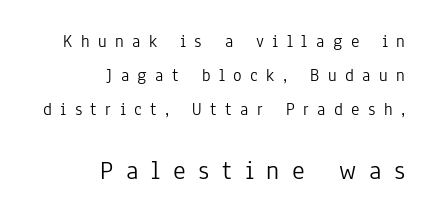
Do the letters lean? They stand straight. Lines of text with bare space underneath. Successive baselines arrive slowly, with a big drop between each. The lower block of text is set noticeably larger than the block above it.
